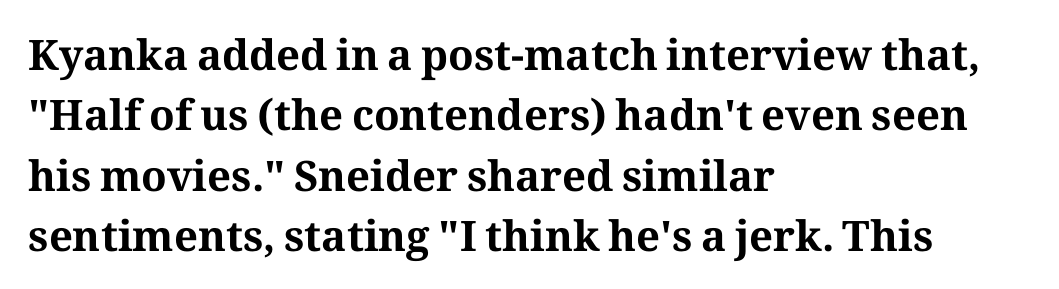
Q: Is the text bold? A: Yes.
Q: Is the text italic (slanted)? A: No, it is upright.
Q: Is the typeface a serif or a sans-serif typeface? A: Serif.
Q: Is the text underlined? A: No.
Q: How is the paragraph aligned? A: Left-aligned.
Q: Is the spacing between letters normal or unusually wide? A: Normal.
Q: Is the spacing between lines tight, normal or loose? A: Normal.
Q: Width (condensed, normal, or wide)? A: Normal.
Q: Stroke contrast? A: Medium.
Q: x-height? A: Medium.
Q: Monospaced? A: No.
